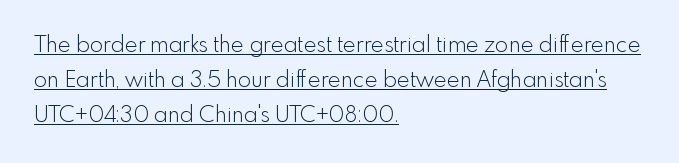
Q: Is the text bold? A: No.
Q: Is the text italic (slanted)? A: No, it is upright.
Q: Is the text underlined? A: Yes.
Q: How is the paragraph aligned? A: Left-aligned.
Q: Is the spacing between letters normal or unusually wide? A: Normal.
Q: Is the spacing between lines tight, normal or loose? A: Normal.
